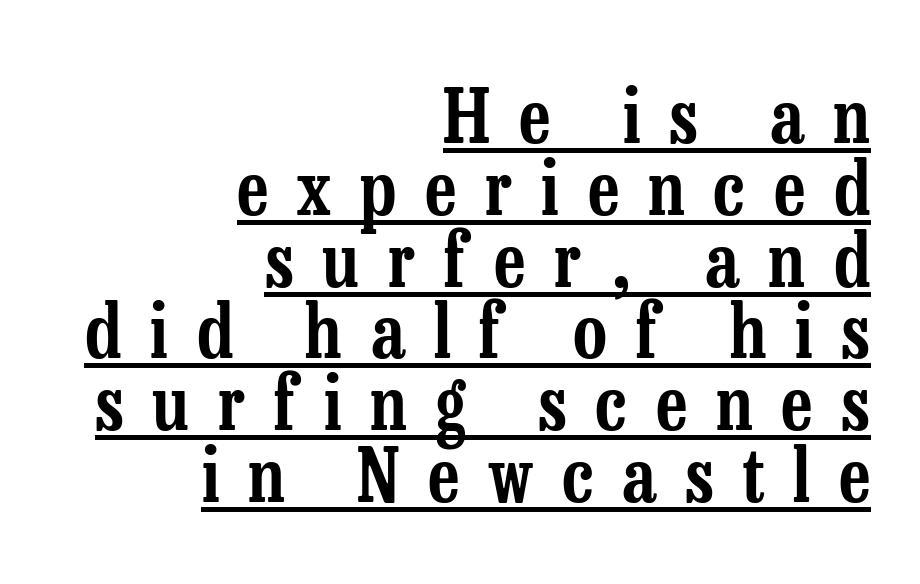
The image shows 74 px condensed serif type, upright; set right-aligned, tight line spacing (0.97x), unusually wide letter spacing (+0.39 em), underlined; low stroke contrast and a medium x-height.
